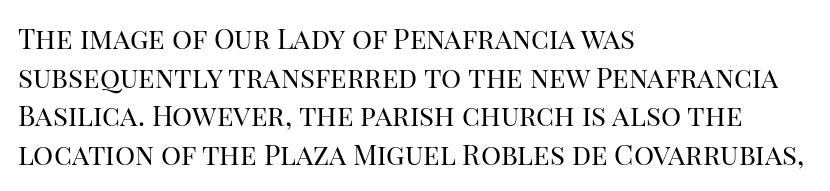
Nothing unusual about the tracking: characters are spaced as the font intends. The text block is weighted toward the left margin, trailing off unevenly rightward. Examine the stroke ends and you'll spot serifs. Letters rest on an invisible, unmarked baseline.
